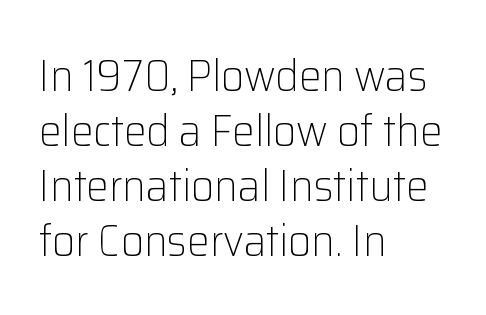
{"serif": "no", "italic": "no", "bold": "no", "weight": "light", "width": "normal", "stroke_contrast": "low", "x_height": "medium", "monospaced": "no", "underline": "no", "align": "left", "line_spacing_ratio": 1.22, "letter_spacing": "normal", "letter_spacing_em": 0.0, "glyph_px": 45}
